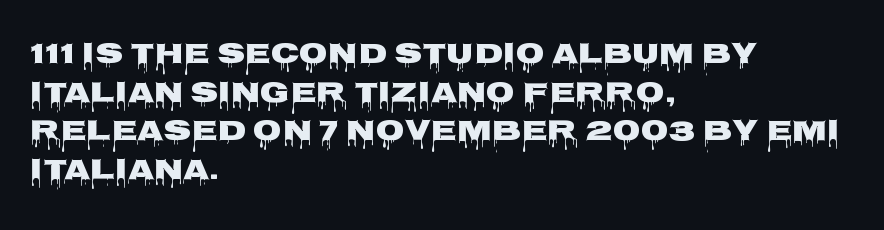
The image shows 30 px wide sans-serif type, upright; set left-aligned, normal line spacing (1.29x), normal letter spacing, not underlined; low stroke contrast and a large x-height.
